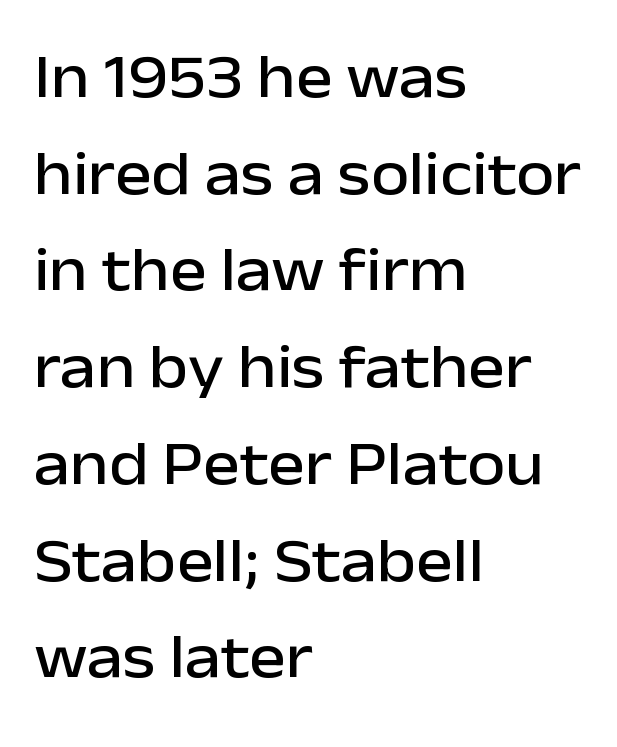
These lines are set flush left with a ragged right edge. Characters follow at the spacing the type designer built in. Unlike italic type, these characters show no tilt at all. This sample uses a sans-serif face.
